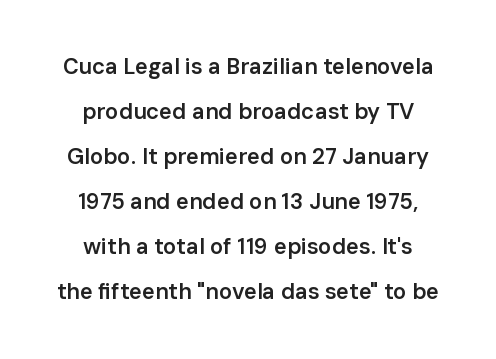
The image shows 22 px text type, upright; set centered, loose line spacing (2.05x), normal letter spacing, not underlined.
